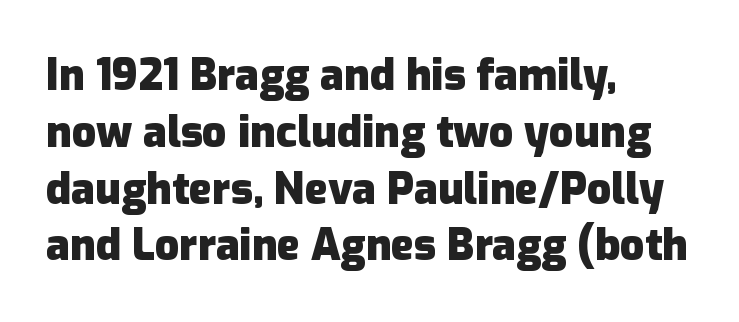
Q: Is the text bold? A: Yes.
Q: Is the text italic (slanted)? A: No, it is upright.
Q: Is the typeface a serif or a sans-serif typeface? A: Sans-serif.
Q: Is the text underlined? A: No.
Q: How is the paragraph aligned? A: Left-aligned.
Q: Is the spacing between letters normal or unusually wide? A: Normal.
Q: Is the spacing between lines tight, normal or loose? A: Normal.
Q: Width (condensed, normal, or wide)? A: Normal.
Q: Stroke contrast? A: Low.
Q: x-height? A: Medium.
Q: Monospaced? A: No.
